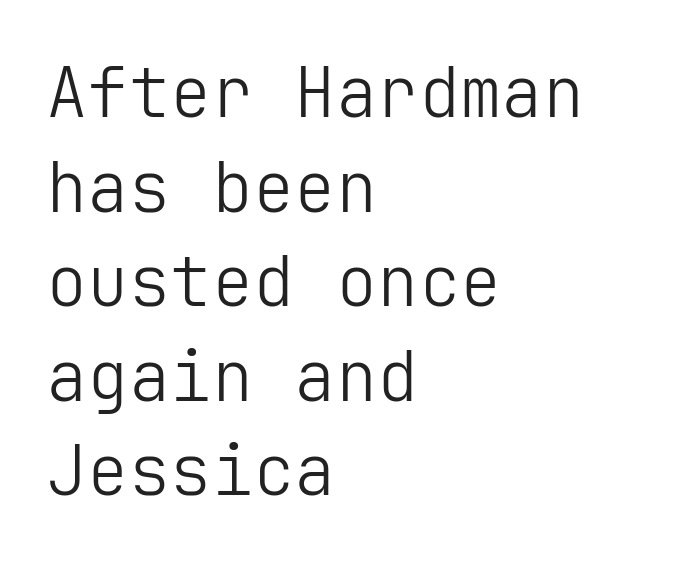
Q: Is the text bold? A: No.
Q: Is the text italic (slanted)? A: No, it is upright.
Q: Is the typeface a serif or a sans-serif typeface? A: Sans-serif.
Q: Is the text underlined? A: No.
Q: How is the paragraph aligned? A: Left-aligned.
Q: Is the spacing between letters normal or unusually wide? A: Normal.
Q: Is the spacing between lines tight, normal or loose? A: Normal.
Q: Width (condensed, normal, or wide)? A: Normal.
Q: Stroke contrast? A: Low.
Q: x-height? A: Medium.
